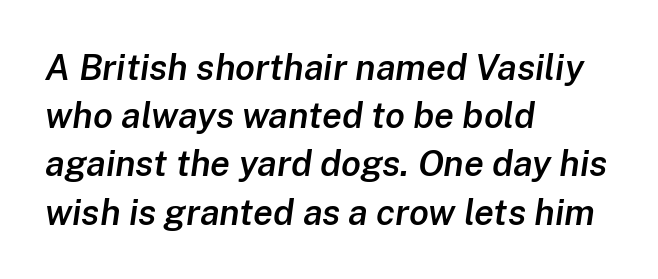
Q: Is the text bold? A: Semi-bold.
Q: Is the text italic (slanted)? A: Yes, it leans right by about 8 degrees.
Q: Is the text underlined? A: No.
Q: How is the paragraph aligned? A: Left-aligned.
Q: Is the spacing between letters normal or unusually wide? A: Normal.
Q: Is the spacing between lines tight, normal or loose? A: Normal.
Q: Width (condensed, normal, or wide)? A: Normal.
Q: Stroke contrast? A: Low.
Q: x-height? A: Medium.
Q: Monospaced? A: No.
